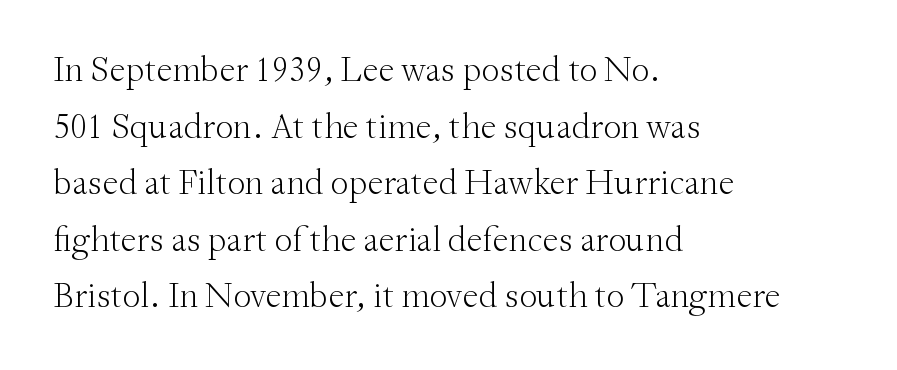
{"serif": "yes", "italic": "no", "bold": "no", "weight": "light", "width": "normal", "stroke_contrast": "medium", "x_height": "small", "monospaced": "no", "underline": "no", "align": "left", "line_spacing": "normal", "line_spacing_ratio": 1.57, "letter_spacing": "normal", "letter_spacing_em": 0.0, "glyph_px": 36}
